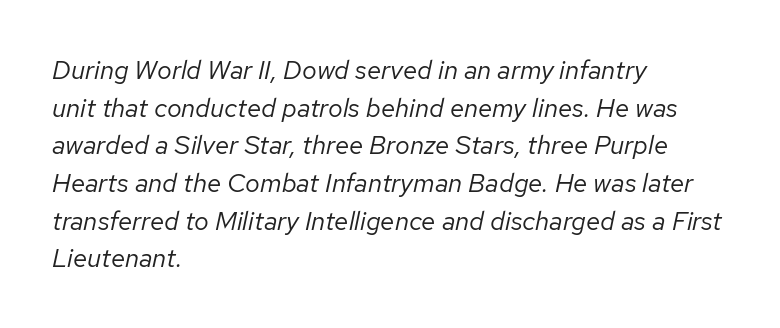
Q: Is the text bold? A: No.
Q: Is the text italic (slanted)? A: Yes, it leans right by about 12 degrees.
Q: Is the text underlined? A: No.
Q: How is the paragraph aligned? A: Left-aligned.
Q: Is the spacing between letters normal or unusually wide? A: Normal.
Q: Is the spacing between lines tight, normal or loose? A: Normal.
